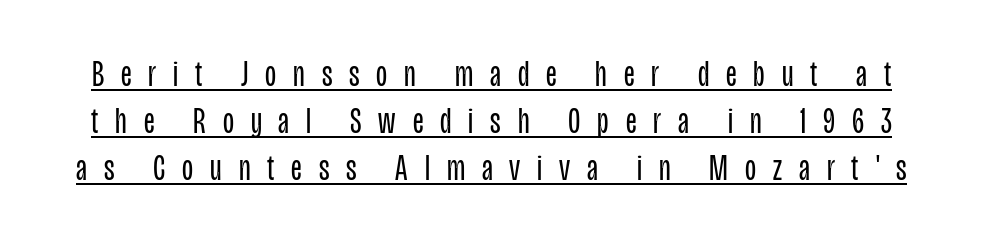
{"serif": "no", "italic": "no", "bold": "no", "weight": "regular", "width": "condensed", "stroke_contrast": "low", "x_height": "large", "monospaced": "no", "underline": "yes", "line_spacing": "normal", "line_spacing_ratio": 1.3, "letter_spacing": "wide", "letter_spacing_em": 0.47, "glyph_px": 36}
